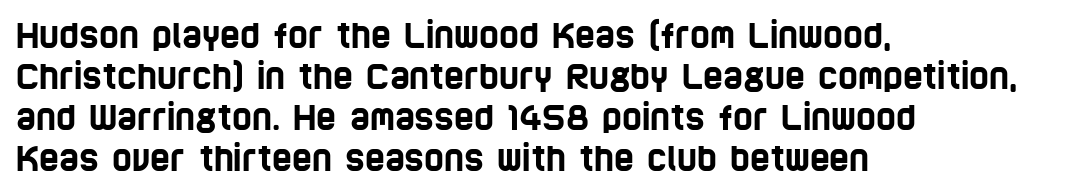
Alignment: flush left. In terms of letterspacing, this is plain default setting. Think of a printed novel: that variable character pitch is what you see here. The baseline area is clear. Serifs: no, the terminals of the letterforms are clean.
